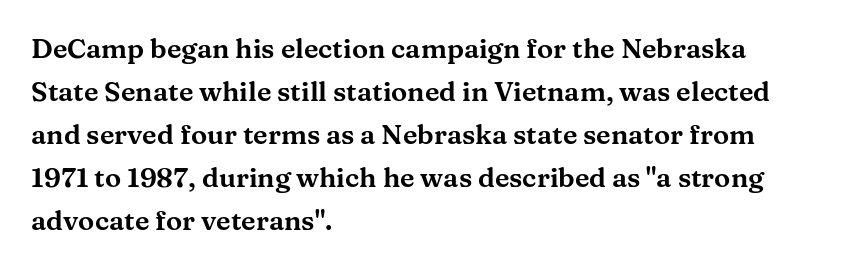
Notice how descenders clear the ascenders below comfortably — that's standard leading. Rendered with straight, roman letterforms. These lines keep a tight, regular rhythm from letter to letter. Only glyphs here, with clear space below each row. Line beginnings align vertically; line endings do not.
